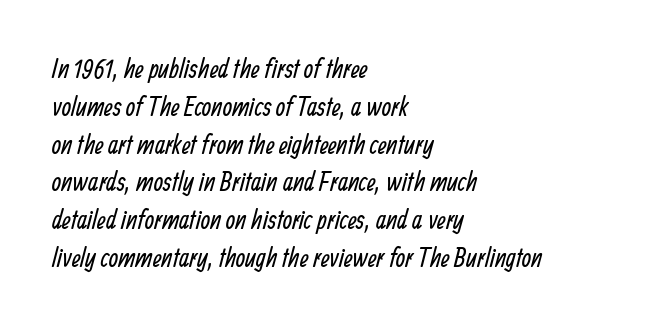
Q: Is the text bold? A: No.
Q: Is the text underlined? A: No.
Q: How is the paragraph aligned? A: Left-aligned.
Q: Is the spacing between letters normal or unusually wide? A: Normal.
Q: Is the spacing between lines tight, normal or loose? A: Normal.
